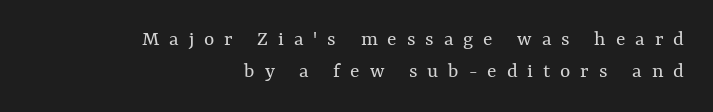
The image shows 22 px text type, upright; set right-aligned, normal line spacing (1.45x), unusually wide letter spacing (+0.45 em), not underlined.
